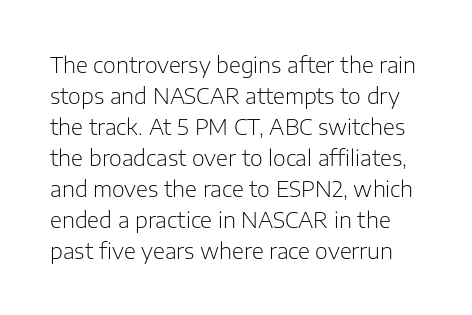
The image shows 22 px text type, upright; set normal line spacing (1.41x), normal letter spacing, not underlined.
